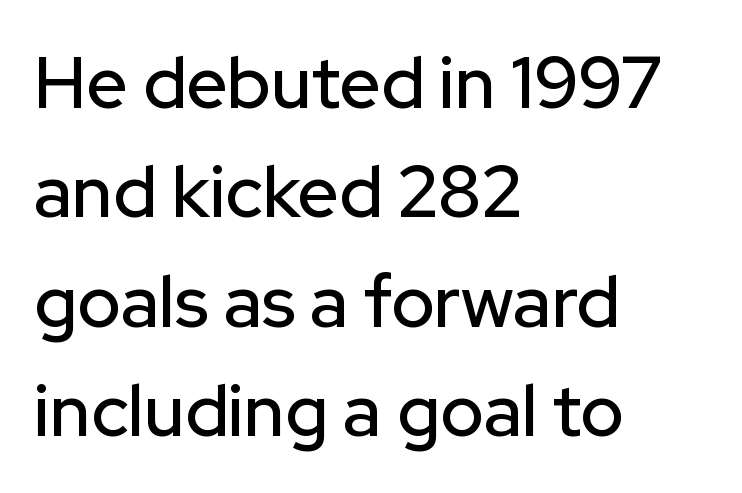
{"serif": "no", "italic": "no", "width": "normal", "stroke_contrast": "low", "x_height": "medium", "monospaced": "no", "underline": "no", "align": "left", "line_spacing": "normal", "line_spacing_ratio": 1.52, "letter_spacing": "normal", "letter_spacing_em": 0.0, "glyph_px": 72}
